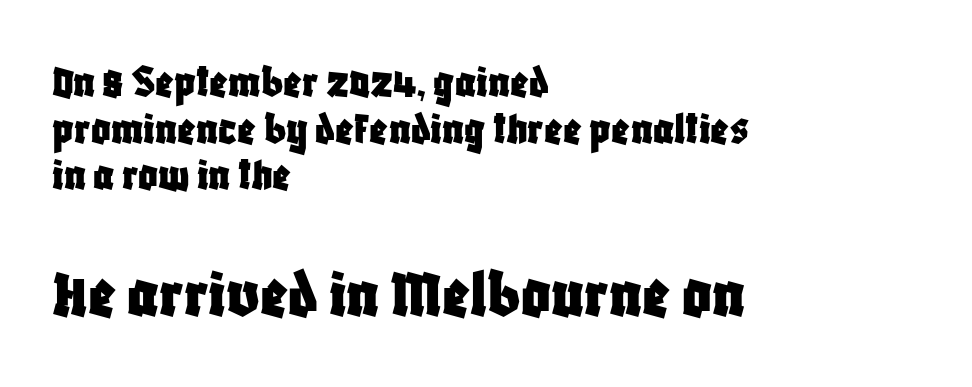
{"serif": "no", "italic": "no", "width": "condensed", "stroke_contrast": "low", "x_height": "large", "monospaced": "no", "underline": "no", "align": "left", "line_spacing": "tight", "line_spacing_ratio": 0.97, "letter_spacing": "normal", "letter_spacing_em": 0.0, "larger_block": "second", "size_ratio": 1.5, "glyph_px": 72}
